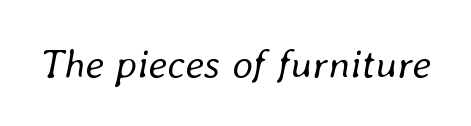
The image shows 41 px regular-weight type, italic (leaning right); set normal letter spacing, not underlined; low stroke contrast and a medium x-height.
